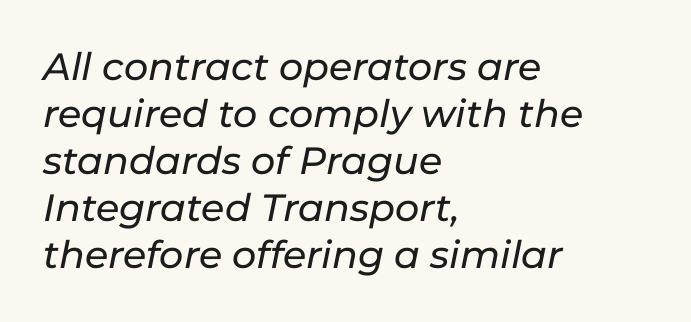
Italic: yes, the glyphs are oblique. Looks like regular typesetting: each glyph gets only the width it needs. The horizontal fit of the characters is conventional and even. Clear beneath every line of the passage. Line beginnings align vertically; line endings do not.
